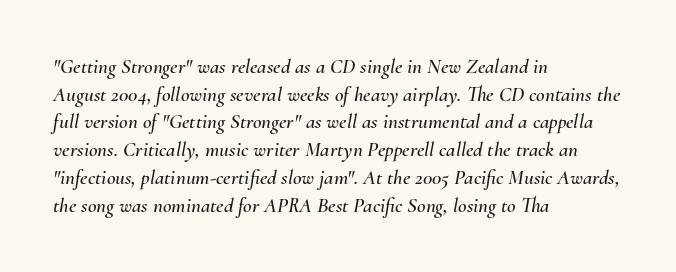
The image shows 21 px text type, italic (leaning right); set left-aligned, normal line spacing (1.32x), normal letter spacing, not underlined.
